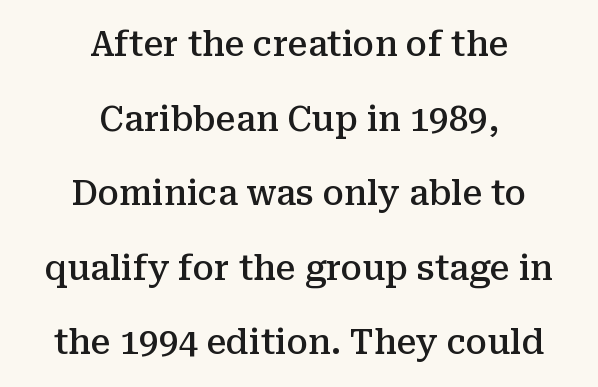
The image shows 35 px semibold serif type, upright; set centered, loose line spacing (2.13x), normal letter spacing, not underlined; medium stroke contrast and a medium x-height.
